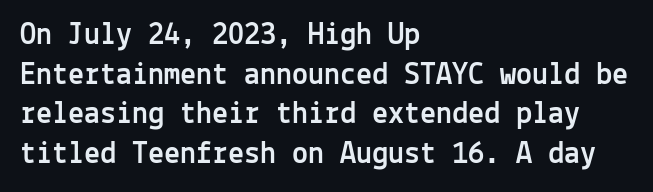
Q: Is the text italic (slanted)? A: No, it is upright.
Q: Is the typeface a serif or a sans-serif typeface? A: Sans-serif.
Q: Is the text underlined? A: No.
Q: How is the paragraph aligned? A: Left-aligned.
Q: Is the spacing between letters normal or unusually wide? A: Normal.
Q: Width (condensed, normal, or wide)? A: Normal.
Q: x-height? A: Medium.
Q: Monospaced? A: Yes.
